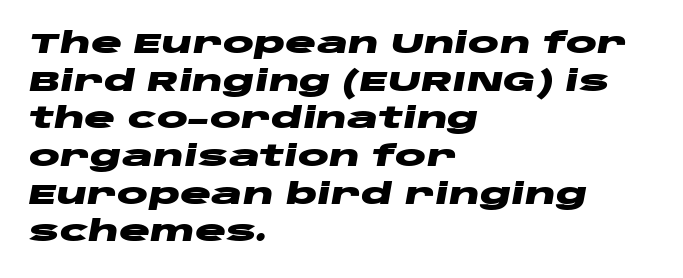
The image shows 29 px heavy, wide type, italic (leaning right); set left-aligned, normal line spacing (1.3x), normal letter spacing, not underlined; low stroke contrast and a large x-height.
